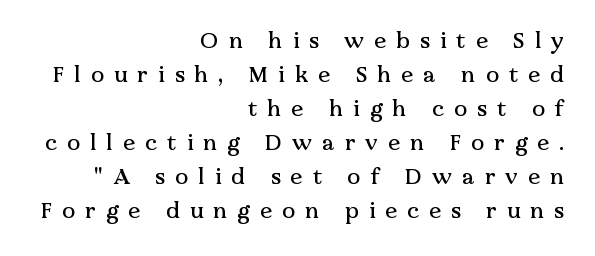
The line-height multiplier appears to be the usual default. Is the block centered? No — it sits flush against the right margin. Style check: upright. Students, note that the glyphs here are deliberately spaced far apart.
